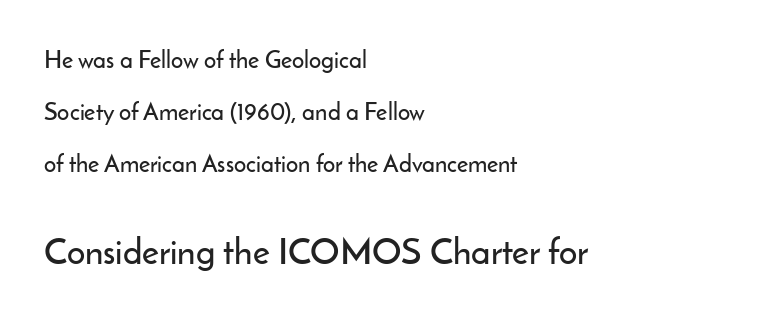
Q: Is the text italic (slanted)? A: No, it is upright.
Q: Is the typeface a serif or a sans-serif typeface? A: Sans-serif.
Q: Is the text underlined? A: No.
Q: How is the paragraph aligned? A: Left-aligned.
Q: Is the spacing between letters normal or unusually wide? A: Normal.
Q: Is the spacing between lines tight, normal or loose? A: Loose.
Q: Which block of text is set in a larger size, the first (top) or the second (bottom)? A: The second (bottom) one.
Q: Width (condensed, normal, or wide)? A: Normal.
Q: Stroke contrast? A: Low.
Q: x-height? A: Small.
Q: Monospaced? A: No.
